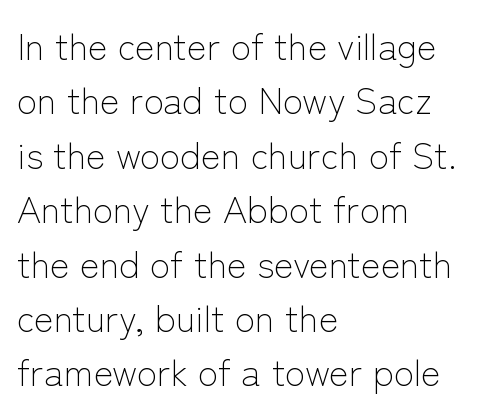
Q: Is the text bold? A: No.
Q: Is the text italic (slanted)? A: No, it is upright.
Q: Is the typeface a serif or a sans-serif typeface? A: Sans-serif.
Q: Is the text underlined? A: No.
Q: How is the paragraph aligned? A: Left-aligned.
Q: Is the spacing between letters normal or unusually wide? A: Normal.
Q: Is the spacing between lines tight, normal or loose? A: Normal.
Q: Width (condensed, normal, or wide)? A: Normal.
Q: Stroke contrast? A: Low.
Q: x-height? A: Medium.
Q: Monospaced? A: No.
